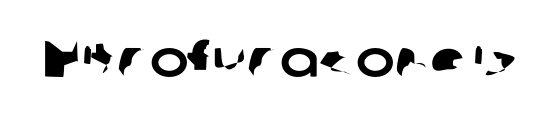
{"serif": "no", "width": "normal", "stroke_contrast": "low", "x_height": "medium", "monospaced": "no", "underline": "no", "letter_spacing": "normal", "letter_spacing_em": 0.0, "glyph_px": 52}
